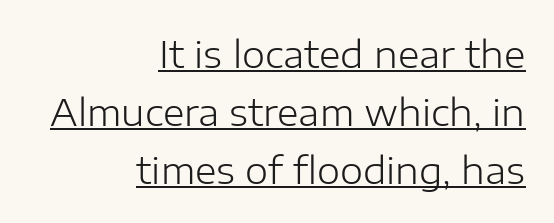
The image shows 37 px light sans-serif type, upright; set right-aligned, normal line spacing (1.57x), normal letter spacing, underlined; low stroke contrast and a medium x-height.
